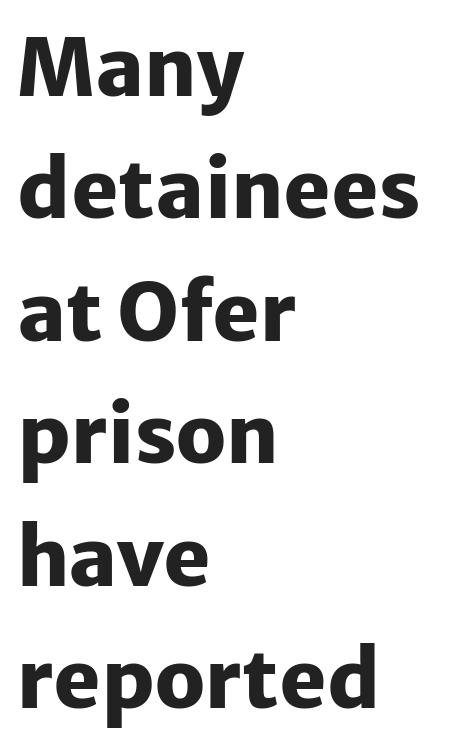
Look at the tracking — it's just the regular setting, nothing added. To sum up the face: it is a sans, with no serifs. The lines sit at an ordinary, default distance from one another. Just letters on the line, the space beneath them empty.
